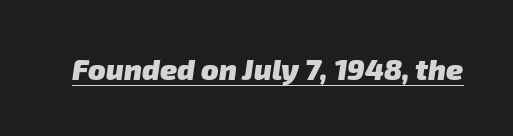
The image shows 29 px heavy sans-serif type; set normal letter spacing, underlined; low stroke contrast and a medium x-height.
